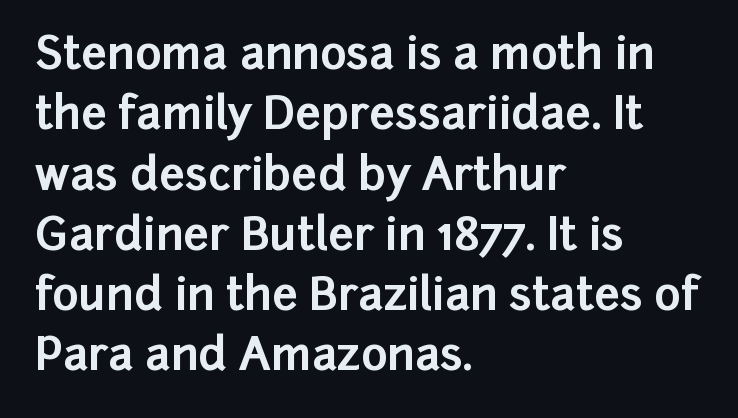
{"serif": "no", "italic": "no", "bold": "yes", "weight": "bold", "width": "normal", "stroke_contrast": "low", "x_height": "medium", "monospaced": "no", "underline": "no", "align": "left", "line_spacing": "normal", "line_spacing_ratio": 1.34, "letter_spacing": "normal", "letter_spacing_em": 0.0, "glyph_px": 45}
